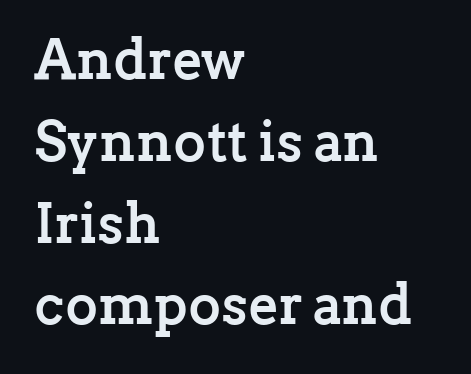
The paragraph has a hard left edge and a soft right edge. Evenly set lines give the paragraph a standard silhouette. Short note: letters normally spaced. Rule under the text: the space is simply empty.
